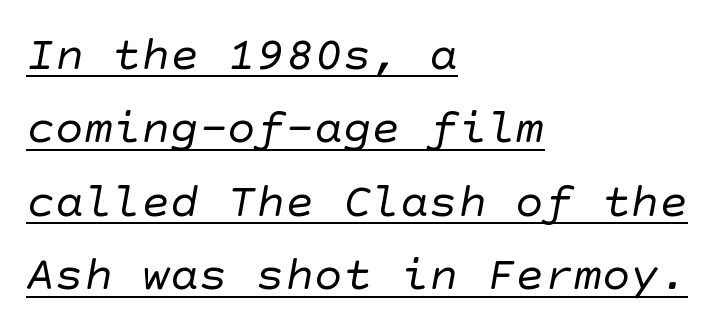
Q: Is the text bold? A: No.
Q: Is the typeface a serif or a sans-serif typeface? A: Sans-serif.
Q: Is the text underlined? A: Yes.
Q: How is the paragraph aligned? A: Left-aligned.
Q: Is the spacing between letters normal or unusually wide? A: Normal.
Q: Is the spacing between lines tight, normal or loose? A: Normal.
Q: Width (condensed, normal, or wide)? A: Normal.
Q: Stroke contrast? A: Low.
Q: x-height? A: Large.
